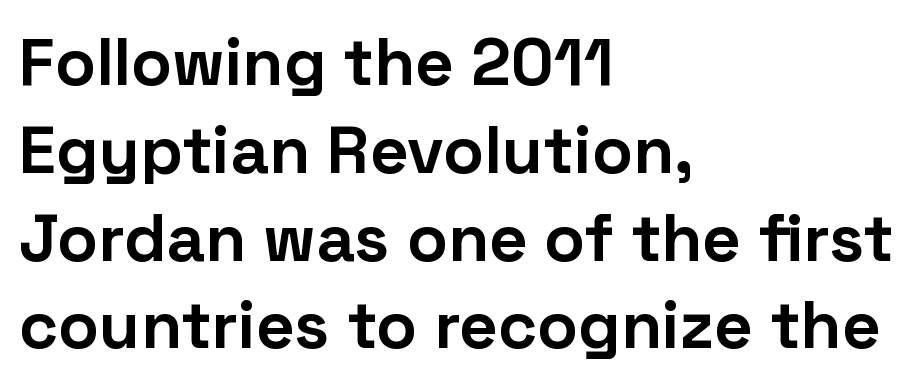
{"serif": "no", "italic": "no", "bold": "yes", "weight": "bold", "width": "normal", "stroke_contrast": "low", "x_height": "medium", "monospaced": "no", "underline": "no", "align": "left", "line_spacing": "normal", "line_spacing_ratio": 1.31, "letter_spacing": "normal", "letter_spacing_em": 0.0, "glyph_px": 67}
